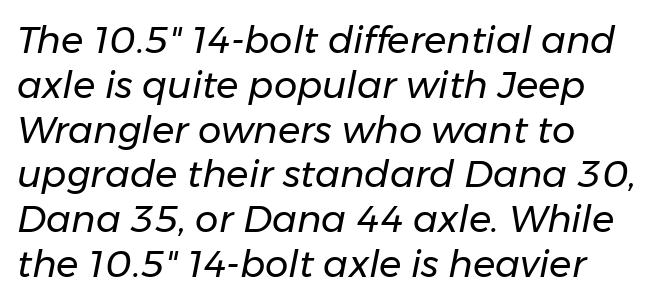
There's an unmistakable incline to the writing here. The specimen omits any rule beneath the text block's lines. Ink coverage per letter is moderate at most. Alignment: flush left.
